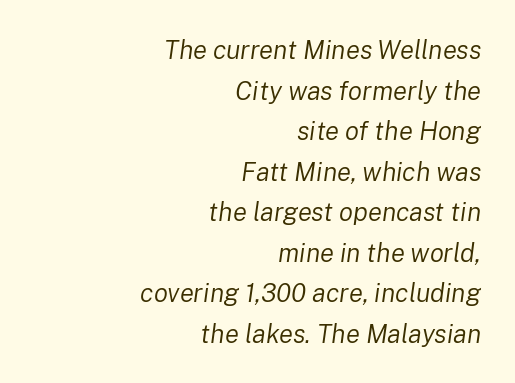
In CSS terms this would be text-align: right. The space directly below the letters is spotless. The type is set solid horizontally, with unmodified tracking. On a weight scale, this lands at 450 or below. Rendered with sloped, italic letterforms.
